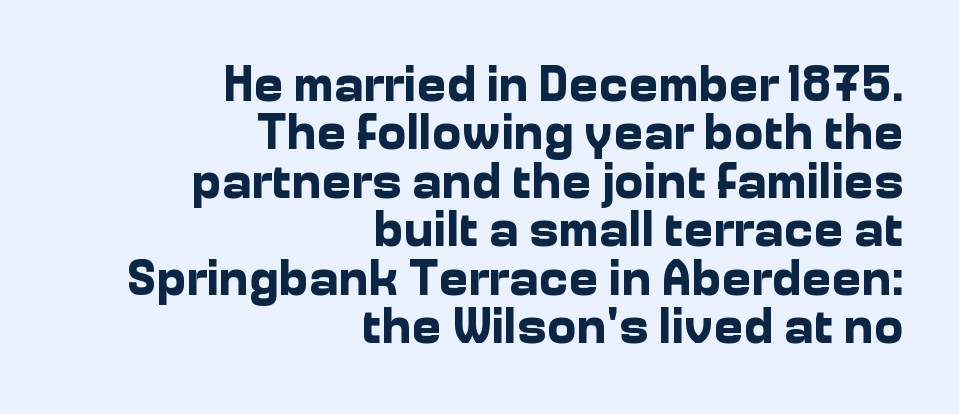
This sample uses a sans-serif face. Vertically, the passage feels compressed, each row crowding the next. A bare baseline throughout the passage. Emphasis by weight is at full strength: bold.
